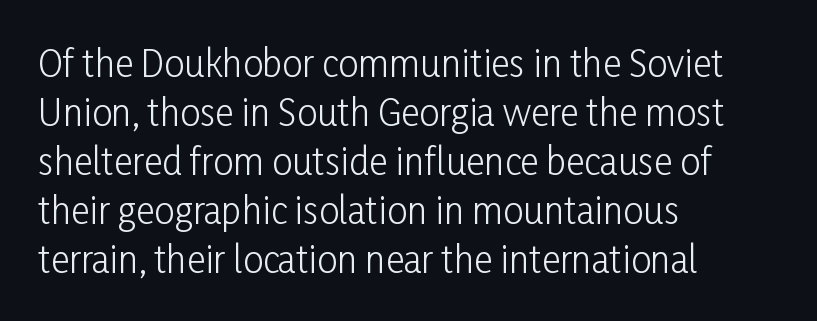
Underlining? Definitely not there. If you measured baseline to baseline, you'd find a middling distance. The typeface has the unassuming heft of standard copy or less. Characters follow at the spacing the type designer built in. Regarding serifs, this sample does without them.
